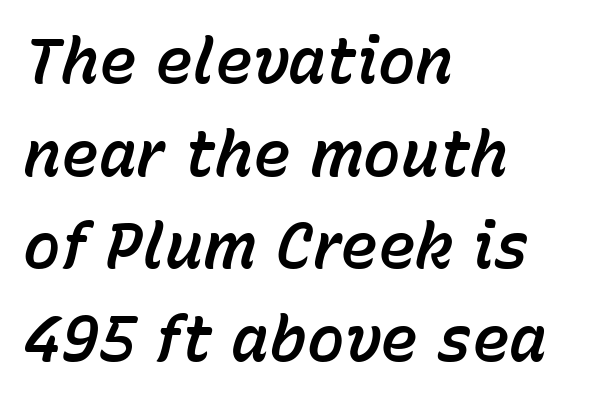
In terms of leading, this rendering sits right in the middle. Glance below the letters and you will spot only blank space. Compared with typical body copy, the letter spacing here is the same. You could not count columns in this text — the font is proportionally spaced. Every character sits at an angle, as italics do. Horizontally, the lines are justified to the leading edge only.
